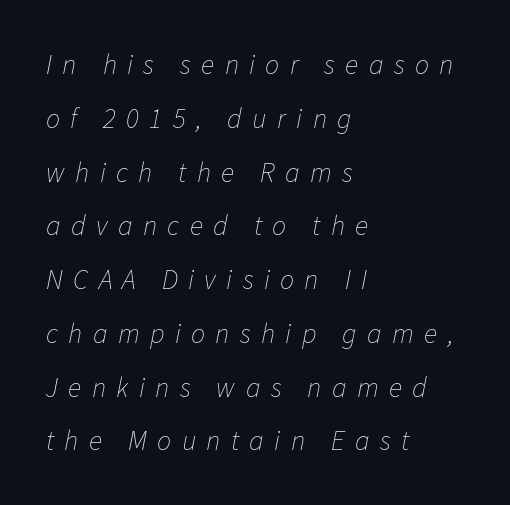
{"italic": "yes", "lean": "right", "slant_degrees": 11, "bold": "no", "weight": "thin", "width": "normal", "stroke_contrast": "low", "x_height": "medium", "monospaced": "no", "underline": "no", "align": "left", "line_spacing": "loose", "line_spacing_ratio": 1.92, "letter_spacing": "wide", "letter_spacing_em": 0.37, "glyph_px": 28}
